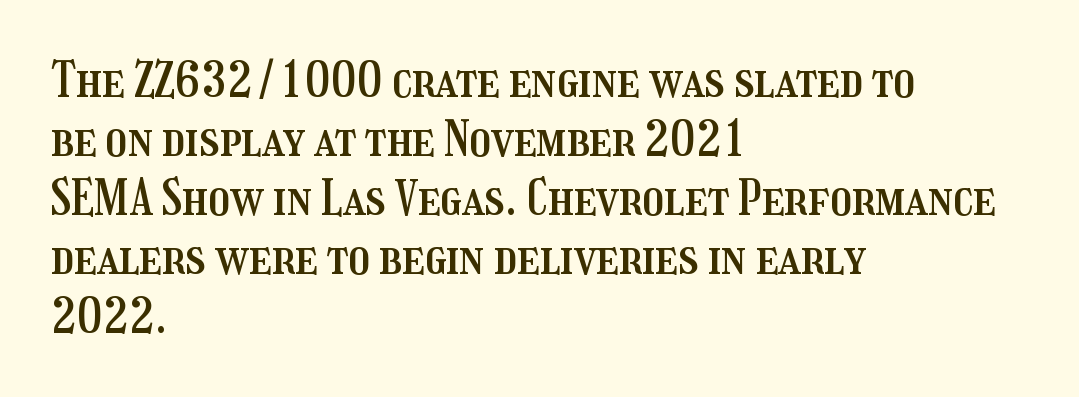
The image shows 48 px condensed type, upright; set left-aligned, line spacing 1.23x, normal letter spacing, not underlined; medium stroke contrast and a medium x-height.
